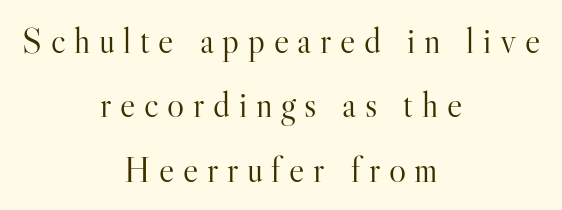
{"serif": "yes", "italic": "no", "bold": "no", "weight": "light", "width": "normal", "stroke_contrast": "high", "x_height": "small", "monospaced": "no", "underline": "no", "align": "center", "line_spacing_ratio": 1.79, "letter_spacing": "wide", "letter_spacing_em": 0.24, "glyph_px": 36}
